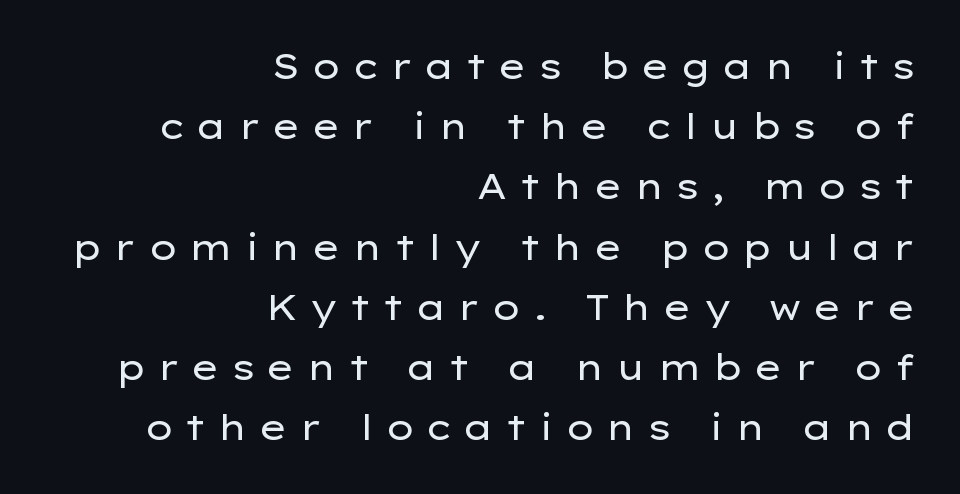
The image shows 35 px regular-weight, wide sans-serif type, upright; set right-aligned, line spacing 1.72x, unusually wide letter spacing (+0.3 em), not underlined; low stroke contrast and a medium x-height.
